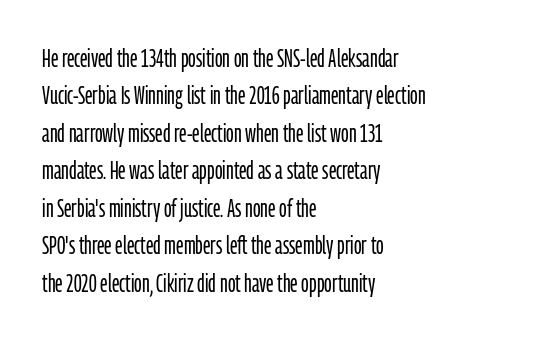
The image shows 25 px text type, upright; set left-aligned, normal line spacing (1.5x), normal letter spacing, not underlined.
